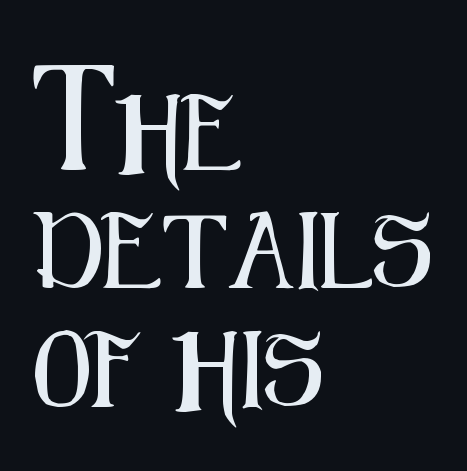
The rag falls on the right side of this text block. Decoration check: the copy has no underline. This sample uses plain, unmodified letter spacing. Vertically, the passage feels balanced, rows spaced as you'd expect.
